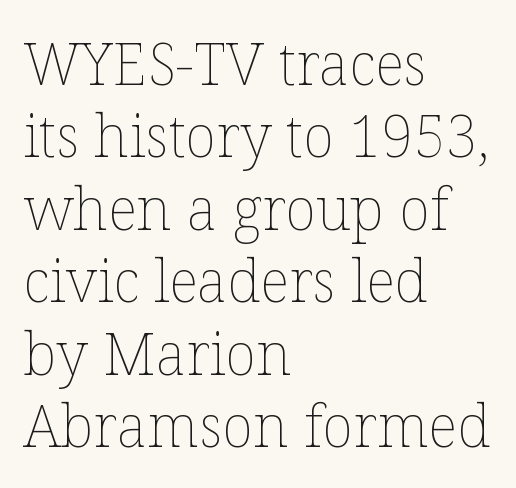
The image shows 58 px thin type, upright; set left-aligned, normal line spacing (1.25x), normal letter spacing, not underlined; low stroke contrast and a medium x-height.
